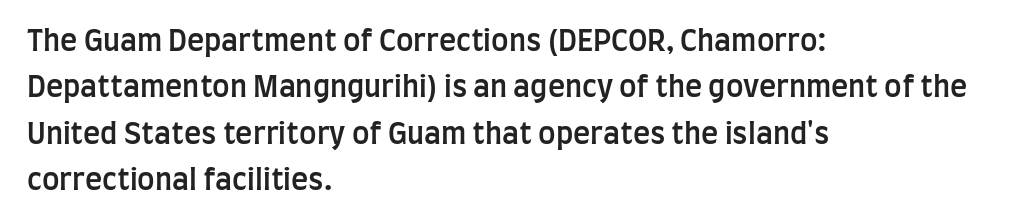
Q: Is the text bold? A: Semi-bold.
Q: Is the text italic (slanted)? A: No, it is upright.
Q: Is the typeface a serif or a sans-serif typeface? A: Sans-serif.
Q: Is the text underlined? A: No.
Q: How is the paragraph aligned? A: Left-aligned.
Q: Is the spacing between letters normal or unusually wide? A: Normal.
Q: Is the spacing between lines tight, normal or loose? A: Normal.
Q: Width (condensed, normal, or wide)? A: Condensed.
Q: Stroke contrast? A: Low.
Q: x-height? A: Large.
Q: Monospaced? A: No.
